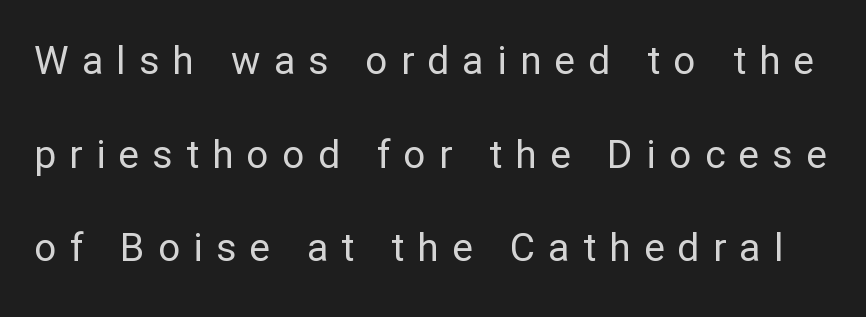
Q: Is the text bold? A: No.
Q: Is the text italic (slanted)? A: No, it is upright.
Q: Is the typeface a serif or a sans-serif typeface? A: Sans-serif.
Q: Is the text underlined? A: No.
Q: Is the spacing between letters normal or unusually wide? A: Unusually wide.
Q: Is the spacing between lines tight, normal or loose? A: Loose.
Q: Width (condensed, normal, or wide)? A: Normal.
Q: Stroke contrast? A: Low.
Q: x-height? A: Medium.
Q: Monospaced? A: No.
